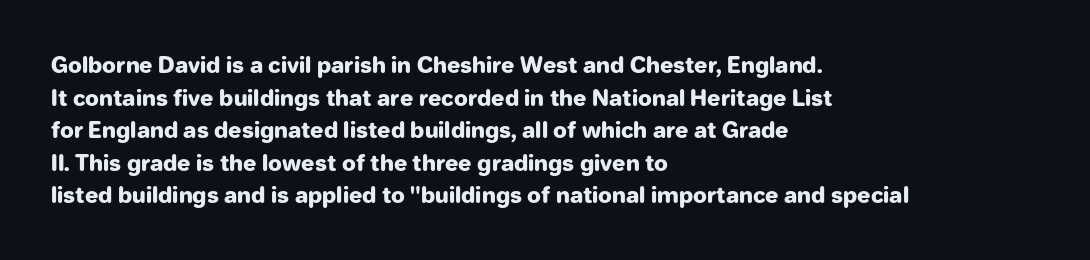
Q: Is the text bold? A: Yes.
Q: Is the text italic (slanted)? A: No, it is upright.
Q: Is the text underlined? A: No.
Q: How is the paragraph aligned? A: Left-aligned.
Q: Is the spacing between letters normal or unusually wide? A: Normal.
Q: Is the spacing between lines tight, normal or loose? A: Normal.
